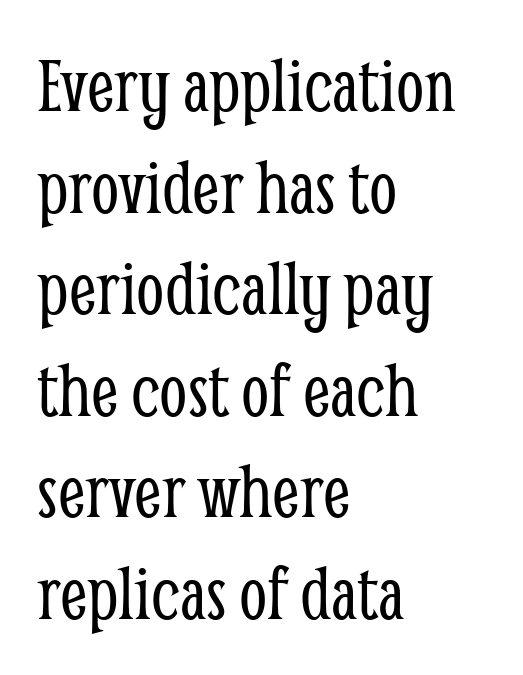
Q: Is the text bold? A: No.
Q: Is the text italic (slanted)? A: No, it is upright.
Q: Is the typeface a serif or a sans-serif typeface? A: Serif.
Q: Is the text underlined? A: No.
Q: How is the paragraph aligned? A: Left-aligned.
Q: Is the spacing between letters normal or unusually wide? A: Normal.
Q: Is the spacing between lines tight, normal or loose? A: Normal.
Q: Width (condensed, normal, or wide)? A: Condensed.
Q: Stroke contrast? A: Low.
Q: x-height? A: Medium.
Q: Monospaced? A: No.
